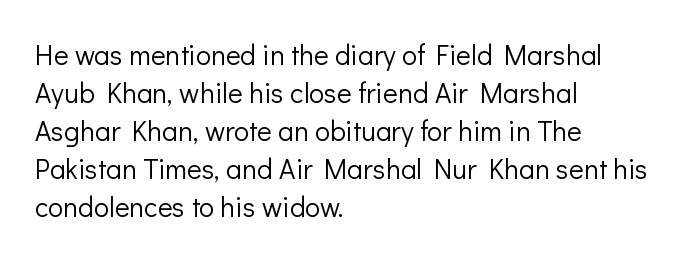
The image shows 28 px light sans-serif type, upright; set left-aligned, normal line spacing (1.36x), normal letter spacing, not underlined; low stroke contrast and a medium x-height.
